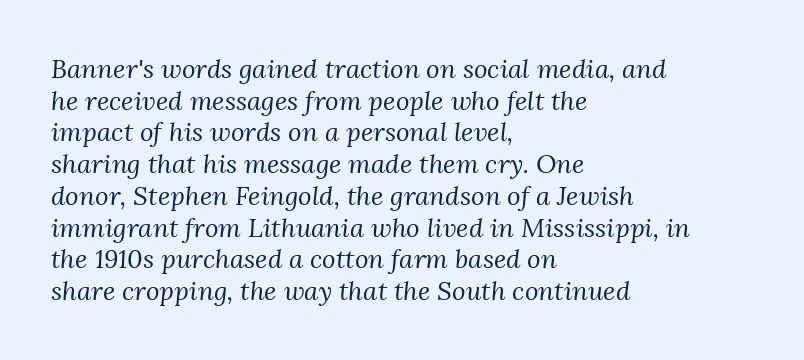
The compositor pushed each line to the left boundary. Spacing between characters is what you'd get straight out of the box. This sample uses an oblique cut, with every glyph tilted off the vertical. No heavy texture on the line: the type isn't bold. Underline: absent.
